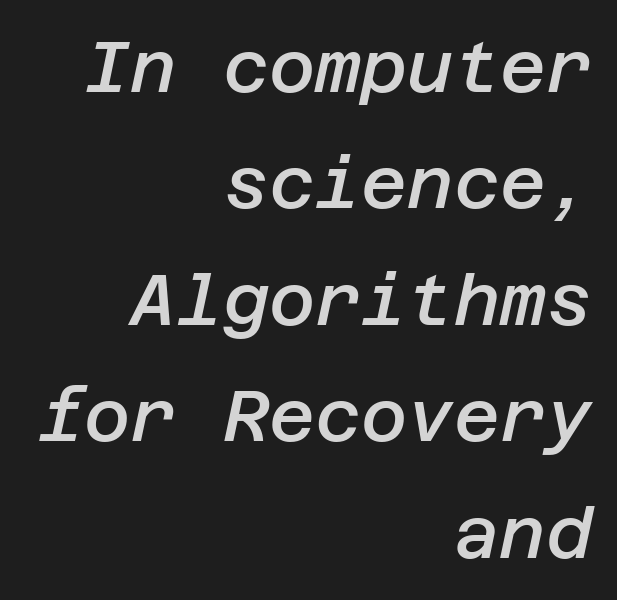
Q: Is the text bold? A: Semi-bold.
Q: Is the text italic (slanted)? A: Yes, it leans right by about 12 degrees.
Q: Is the text underlined? A: No.
Q: How is the paragraph aligned? A: Right-aligned.
Q: Is the spacing between letters normal or unusually wide? A: Normal.
Q: Is the spacing between lines tight, normal or loose? A: Normal.
Q: Width (condensed, normal, or wide)? A: Normal.
Q: Stroke contrast? A: Low.
Q: x-height? A: Large.
